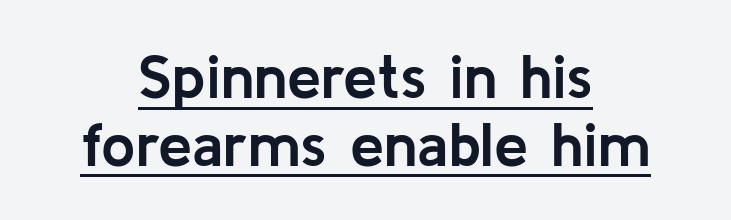
{"serif": "no", "italic": "no", "bold": "yes", "weight": "semibold", "width": "normal", "stroke_contrast": "low", "x_height": "medium", "monospaced": "no", "underline": "yes", "align": "center", "line_spacing": "tight", "line_spacing_ratio": 1.11, "letter_spacing": "normal", "letter_spacing_em": 0.0, "glyph_px": 61}
